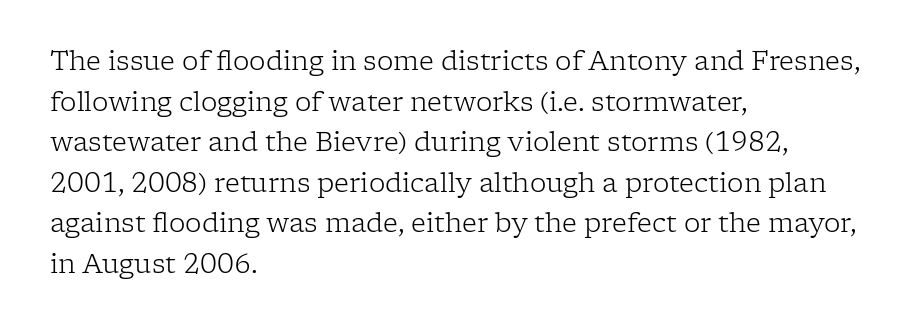
Q: Is the text bold? A: No.
Q: Is the text italic (slanted)? A: No, it is upright.
Q: Is the text underlined? A: No.
Q: How is the paragraph aligned? A: Left-aligned.
Q: Is the spacing between letters normal or unusually wide? A: Normal.
Q: Is the spacing between lines tight, normal or loose? A: Normal.
